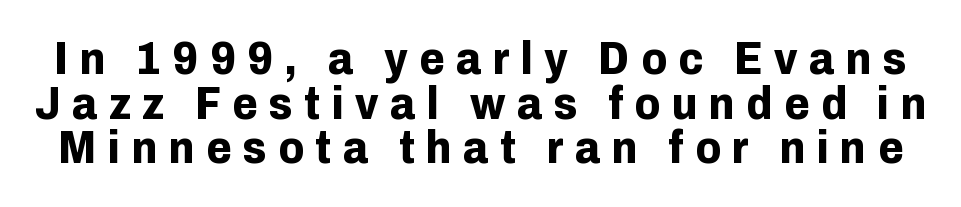
Q: Is the text bold? A: Yes.
Q: Is the text italic (slanted)? A: No, it is upright.
Q: Is the typeface a serif or a sans-serif typeface? A: Sans-serif.
Q: Is the text underlined? A: No.
Q: Is the spacing between letters normal or unusually wide? A: Unusually wide.
Q: Is the spacing between lines tight, normal or loose? A: Tight.
Q: Width (condensed, normal, or wide)? A: Normal.
Q: Stroke contrast? A: Low.
Q: x-height? A: Medium.
Q: Monospaced? A: No.
